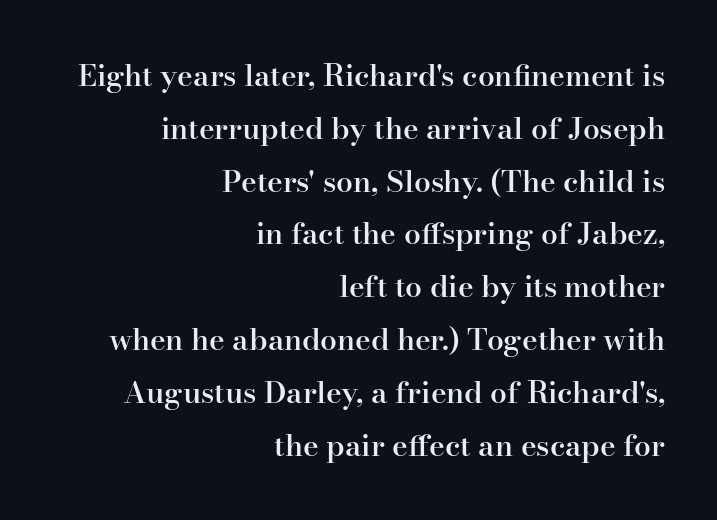
The image shows 30 px semibold serif type, upright; set right-aligned, line spacing 1.76x, normal letter spacing, not underlined; high stroke contrast and a small x-height.
